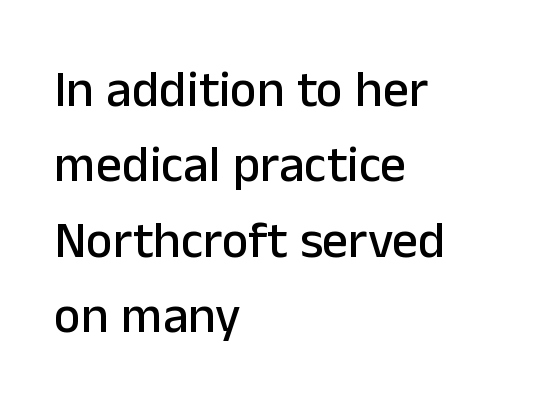
{"serif": "no", "italic": "no", "width": "normal", "stroke_contrast": "low", "x_height": "medium", "monospaced": "no", "underline": "no", "align": "left", "line_spacing": "normal", "line_spacing_ratio": 1.48, "letter_spacing": "normal", "letter_spacing_em": 0.0, "glyph_px": 51}
